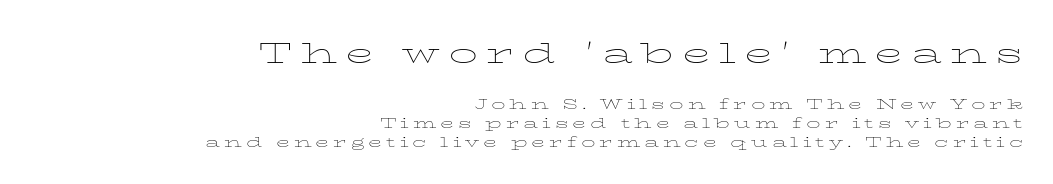
{"serif": "yes", "italic": "no", "bold": "no", "weight": "thin", "width": "wide", "stroke_contrast": "low", "x_height": "medium", "monospaced": "no", "underline": "no", "align": "right", "line_spacing": "normal", "line_spacing_ratio": 1.37, "letter_spacing": "wide", "letter_spacing_em": 0.28, "larger_block": "first", "size_ratio": 2.07, "glyph_px": 29}
